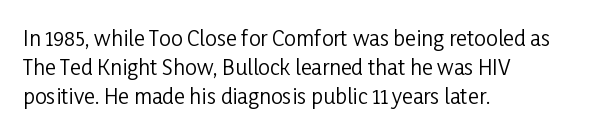
Q: Is the text bold? A: No.
Q: Is the text italic (slanted)? A: No, it is upright.
Q: Is the text underlined? A: No.
Q: How is the paragraph aligned? A: Left-aligned.
Q: Is the spacing between letters normal or unusually wide? A: Normal.
Q: Is the spacing between lines tight, normal or loose? A: Normal.
